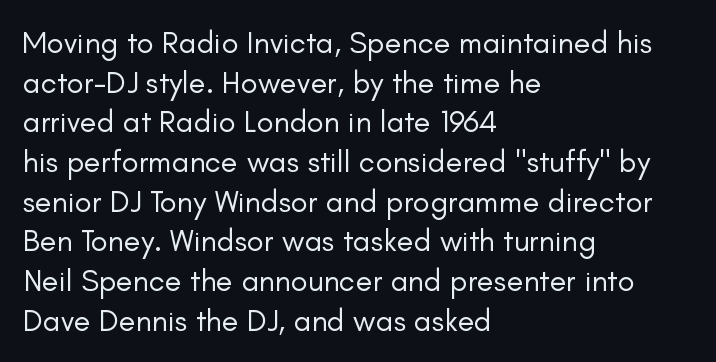
{"serif": "no", "italic": "no", "bold": "no", "weight": "regular", "width": "normal", "stroke_contrast": "low", "x_height": "small", "monospaced": "no", "underline": "no", "align": "left", "line_spacing": "normal", "line_spacing_ratio": 1.28, "letter_spacing": "normal", "letter_spacing_em": 0.0, "glyph_px": 31}
